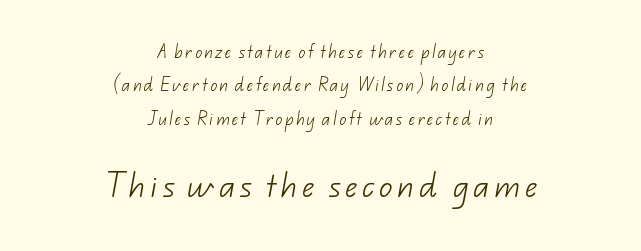
The image shows 27 px text type; set centered, loose line spacing (2.39x), not underlined; the second (bottom) block is 1.93x larger.
